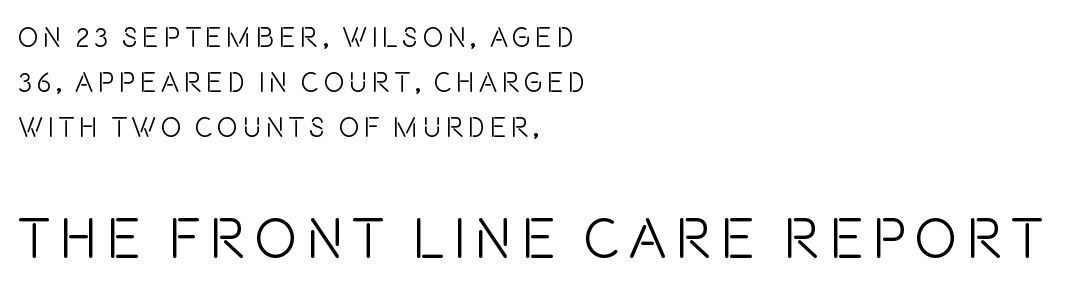
A clean baseline with only descenders dipping below it. A quiet, ordinary-to-light weight characterises the typeface. Here the second block reads like a headline and the first like body copy. This is roman type, the default non-slanted kind.
